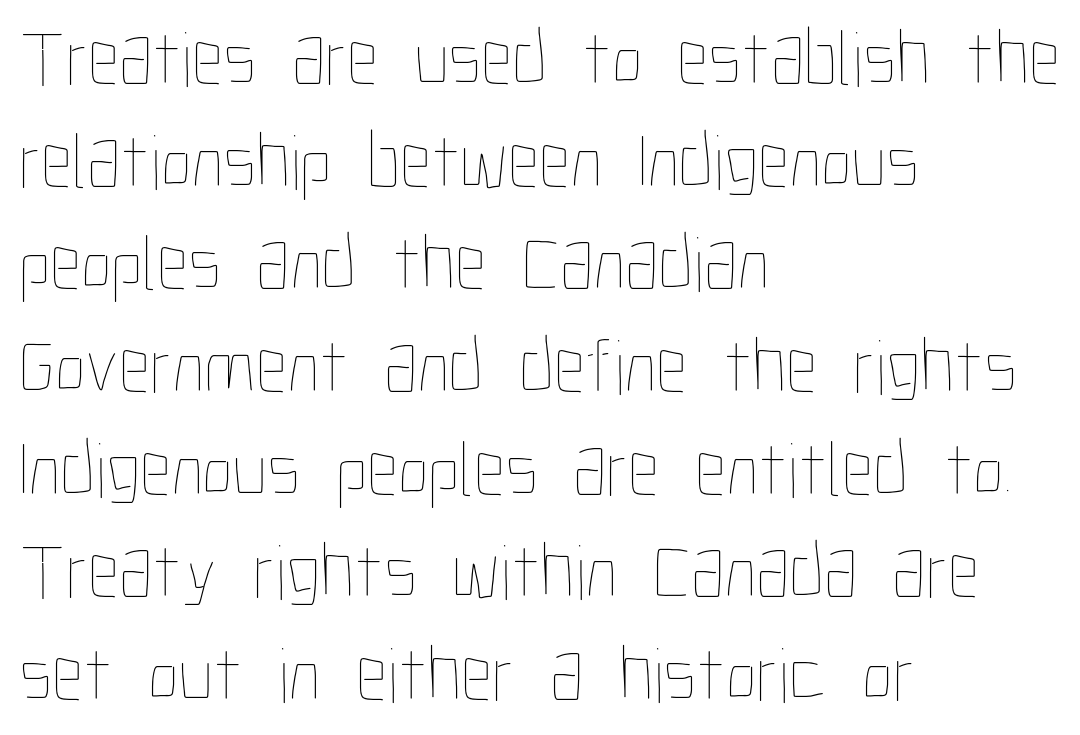
Q: Is the text bold? A: No.
Q: Is the text italic (slanted)? A: No, it is upright.
Q: Is the text underlined? A: No.
Q: How is the paragraph aligned? A: Left-aligned.
Q: Is the spacing between letters normal or unusually wide? A: Normal.
Q: Is the spacing between lines tight, normal or loose? A: Normal.
Q: Width (condensed, normal, or wide)? A: Condensed.
Q: Stroke contrast? A: Low.
Q: x-height? A: Medium.
Q: Monospaced? A: No.
